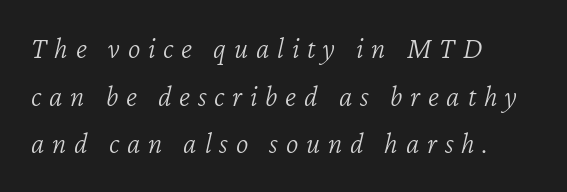
The face used here is rendered with a markedly widened letterfit. Characters are canted at an angle relative to the baseline's perpendicular. No extra ink here — the face is not bold. Where is the straight margin? On the left. Proportional: the letters do not fall into vertical columns. Descender tails drop into unmarked territory.
